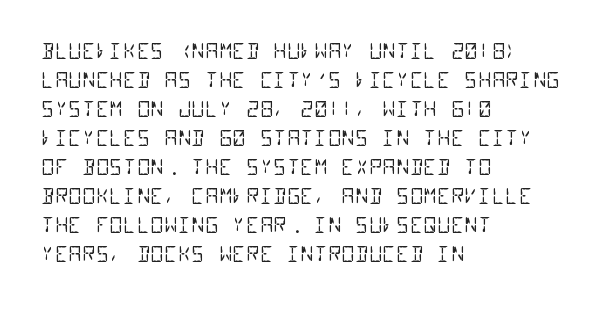
The image shows 21 px text type; set left-aligned, normal line spacing (1.38x), normal letter spacing, not underlined.
